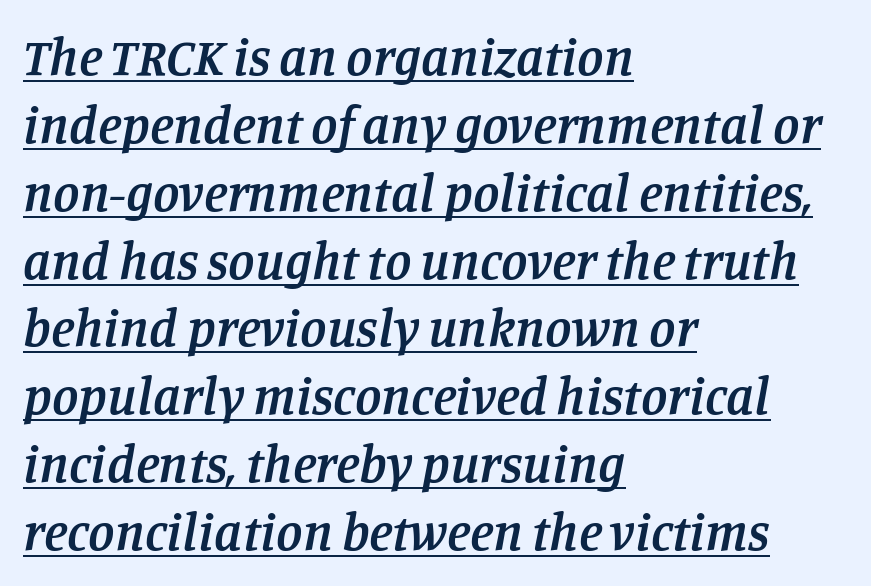
Q: Is the text bold? A: Semi-bold.
Q: Is the text italic (slanted)? A: Yes, it leans right by about 11 degrees.
Q: Is the typeface a serif or a sans-serif typeface? A: Serif.
Q: Is the text underlined? A: Yes.
Q: How is the paragraph aligned? A: Left-aligned.
Q: Is the spacing between letters normal or unusually wide? A: Normal.
Q: Is the spacing between lines tight, normal or loose? A: Normal.
Q: Width (condensed, normal, or wide)? A: Normal.
Q: Stroke contrast? A: Low.
Q: x-height? A: Large.
Q: Monospaced? A: No.
